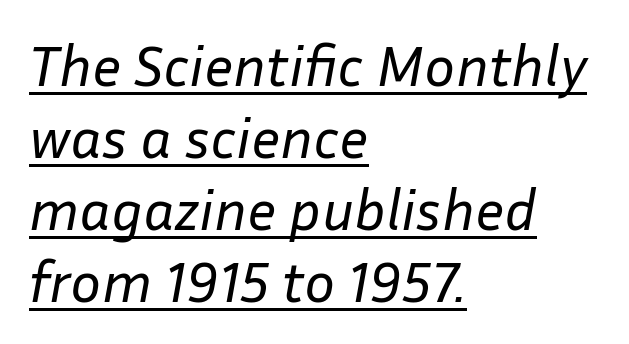
Letters have the restrained weight of plain body copy at most. Italic? Definitely — the glyphs are oblique. Emphasis is given by a line drawn under the lettering. Looks like regular typesetting: each glyph gets only the width it needs.
